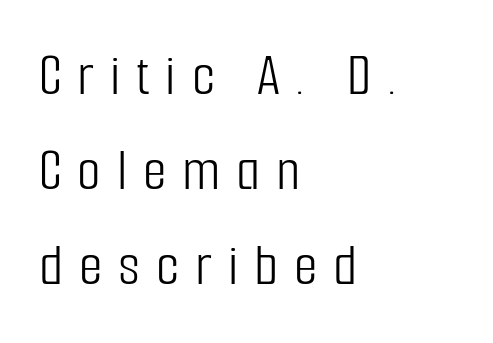
{"serif": "no", "italic": "no", "bold": "no", "weight": "light", "width": "condensed", "stroke_contrast": "low", "x_height": "medium", "monospaced": "no", "underline": "no", "align": "left", "line_spacing": "normal", "line_spacing_ratio": 1.56, "letter_spacing": "wide", "letter_spacing_em": 0.26, "glyph_px": 61}
